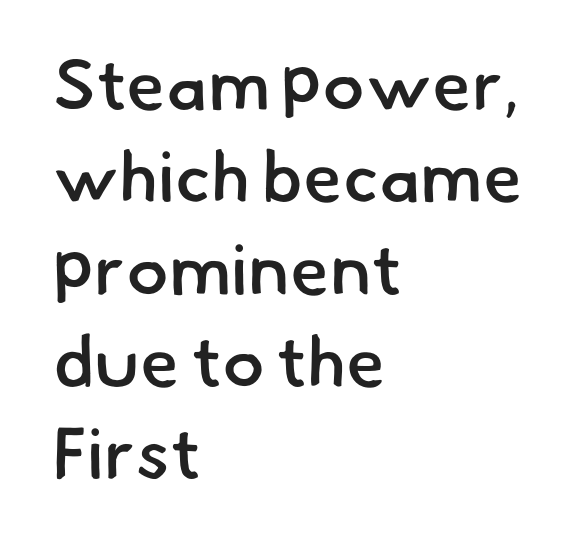
{"serif": "no", "bold": "semi", "weight": "semibold", "width": "normal", "stroke_contrast": "low", "x_height": "small", "monospaced": "no", "underline": "no", "align": "left", "line_spacing": "normal", "line_spacing_ratio": 1.3, "letter_spacing": "normal", "letter_spacing_em": 0.0, "glyph_px": 71}
